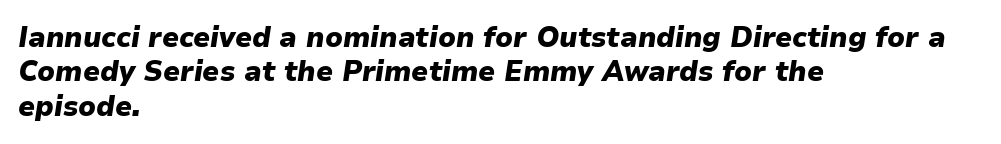
The letters advance in unequal steps, a hallmark of proportional type. When letters slant like this, we call the style italic. No word sits above an underline. Every letter is thick-stroked: bold, no question. The rendering keeps characters at their native spacing.
